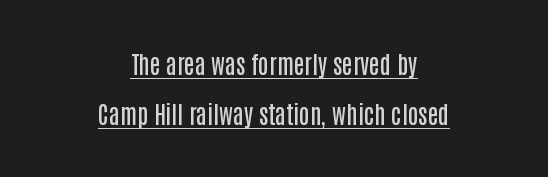
Q: Is the text bold? A: Semi-bold.
Q: Is the text italic (slanted)? A: No, it is upright.
Q: Is the text underlined? A: Yes.
Q: How is the paragraph aligned? A: Centered.
Q: Is the spacing between letters normal or unusually wide? A: Normal.
Q: Is the spacing between lines tight, normal or loose? A: Loose.
